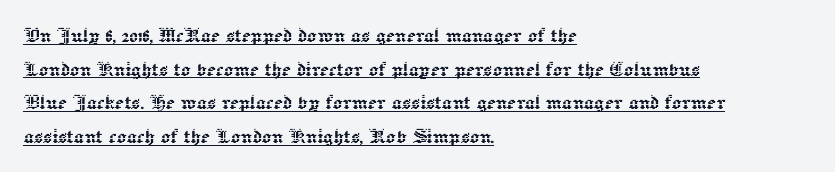
Italic: no, the glyphs are upright roman. Tracking here is standard; glyphs follow each other at the usual distance. One glance says typical: line gaps are just what's usual. Check the space under the baseline: a stroke is drawn there.
